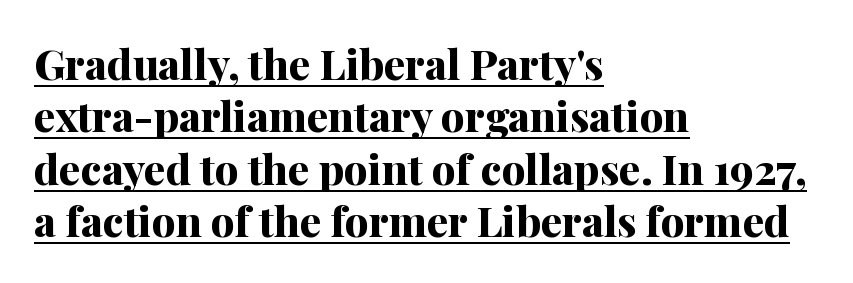
{"serif": "yes", "italic": "no", "bold": "yes", "weight": "bold", "width": "normal", "stroke_contrast": "medium", "x_height": "medium", "monospaced": "no", "underline": "yes", "align": "left", "line_spacing": "normal", "line_spacing_ratio": 1.25, "letter_spacing": "normal", "letter_spacing_em": 0.0, "glyph_px": 42}
